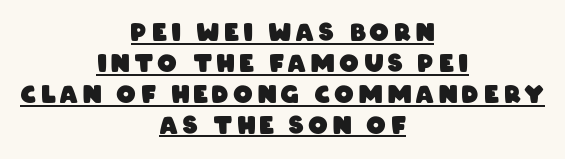
The image shows 24 px bold type; set centered, normal line spacing (1.29x), unusually wide letter spacing (+0.2 em), underlined.
